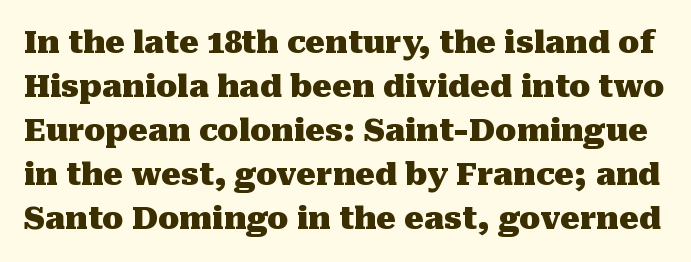
The image shows 31 px heavy serif type, upright; set normal line spacing (1.42x), normal letter spacing, not underlined; medium stroke contrast and a medium x-height.
